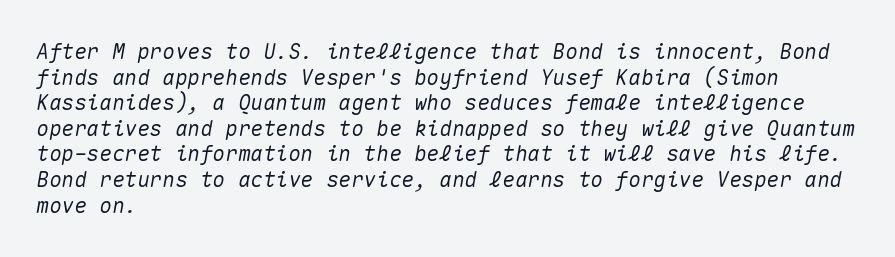
{"italic": "yes", "lean": "right", "slant_degrees": 10, "underline": "no", "align": "left", "line_spacing_ratio": 1.22, "letter_spacing": "normal", "letter_spacing_em": 0.0, "glyph_px": 21}
